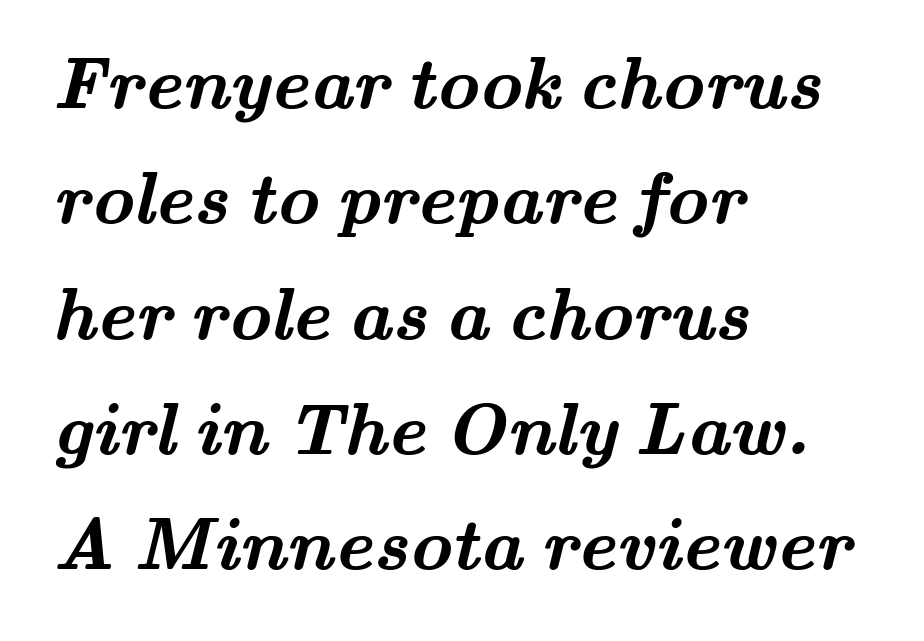
Students, note that the glyphs here touch the page at normal intervals. The passage shown is typed in a proportional face where columns would drift. Quick note: interline space is typical. These lines are composed in type with serifs. Every row of glyphs begins at an identical x-position on the left.
